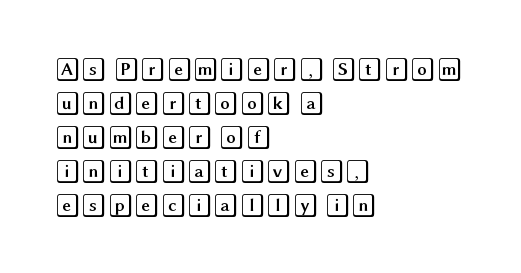
{"italic": "no", "underline": "no", "align": "left", "line_spacing": "normal", "line_spacing_ratio": 1.42, "letter_spacing": "normal", "letter_spacing_em": 0.0, "glyph_px": 24}
